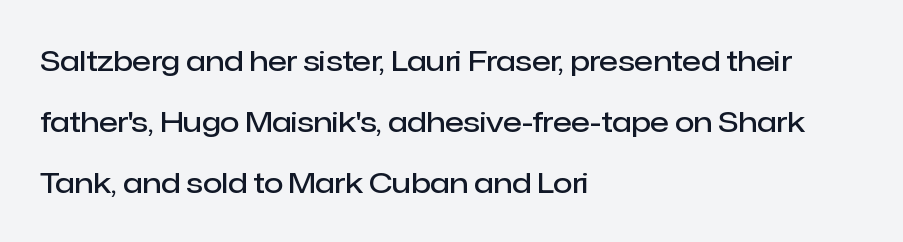
{"serif": "no", "italic": "no", "bold": "semi", "weight": "semibold", "width": "normal", "stroke_contrast": "low", "x_height": "medium", "monospaced": "no", "underline": "no", "align": "left", "line_spacing": "loose", "line_spacing_ratio": 2.17, "letter_spacing": "normal", "letter_spacing_em": 0.0, "glyph_px": 28}
